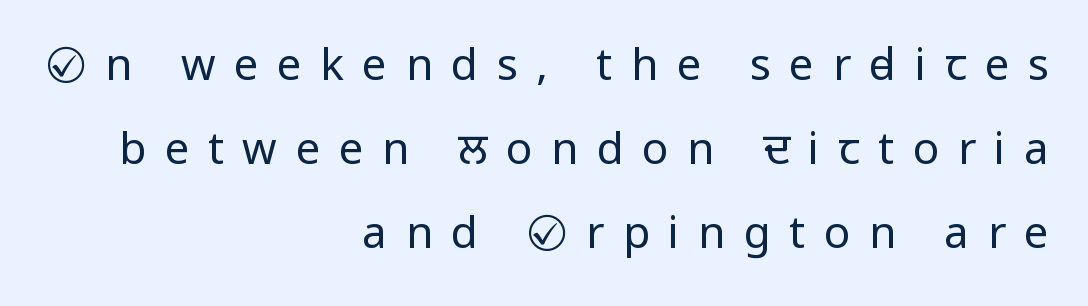
Q: Is the text bold? A: No.
Q: Is the text italic (slanted)? A: No, it is upright.
Q: Is the typeface a serif or a sans-serif typeface? A: Sans-serif.
Q: Is the text underlined? A: No.
Q: How is the paragraph aligned? A: Right-aligned.
Q: Is the spacing between letters normal or unusually wide? A: Unusually wide.
Q: Is the spacing between lines tight, normal or loose? A: Loose.
Q: Width (condensed, normal, or wide)? A: Condensed.
Q: Stroke contrast? A: Low.
